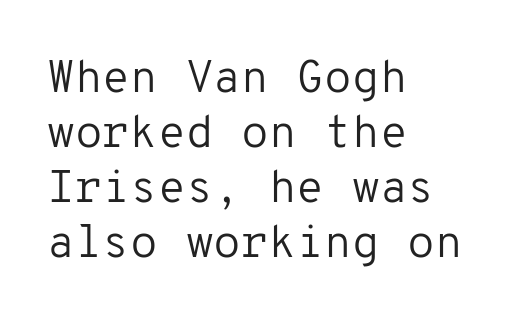
Fixed-width glyphs throughout — classic coding-font behaviour. Stem width sits at or under what a default text font uses. Each line starts at the same left margin while the right side varies. Letter spacing: default. Descender tails drop into unmarked territory.
